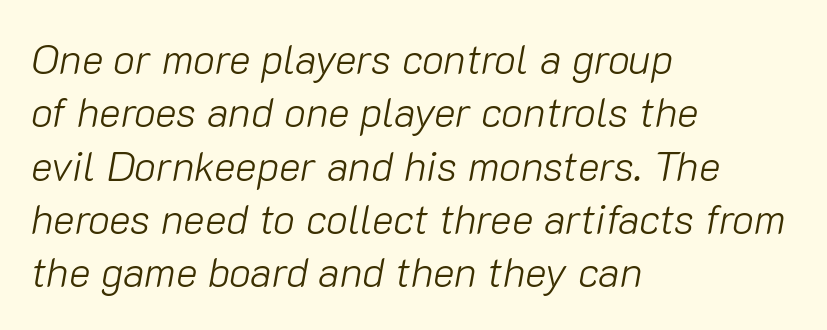
Compared with a typical body face, this is equally light or lighter still. Is the letter spacing exaggerated? No — it looks like the ordinary default. A typesetter would call this proportional, since set widths differ per character. Notice how the passage keeps a crisp vertical edge on the left only. Compared with typical paragraphs, the rows here are spaced about the same.
